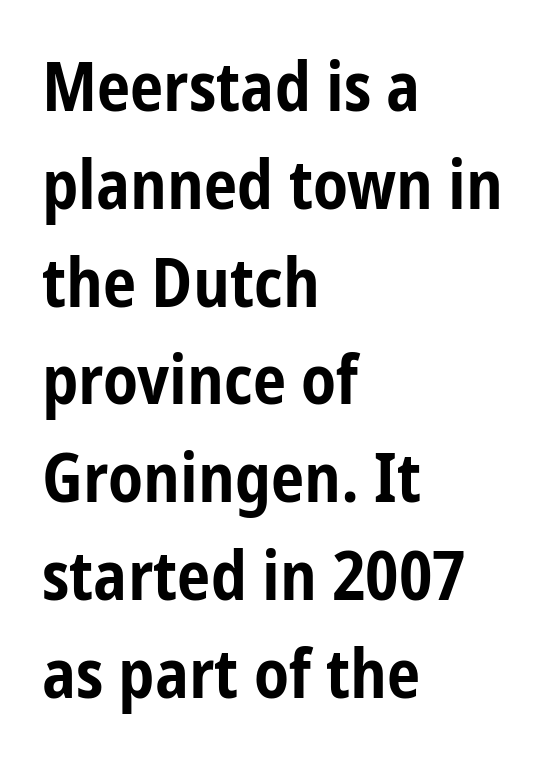
Q: Is the text bold? A: Yes.
Q: Is the text italic (slanted)? A: No, it is upright.
Q: Is the typeface a serif or a sans-serif typeface? A: Sans-serif.
Q: Is the text underlined? A: No.
Q: How is the paragraph aligned? A: Left-aligned.
Q: Is the spacing between letters normal or unusually wide? A: Normal.
Q: Is the spacing between lines tight, normal or loose? A: Normal.
Q: Width (condensed, normal, or wide)? A: Condensed.
Q: Stroke contrast? A: Low.
Q: x-height? A: Medium.
Q: Monospaced? A: No.
